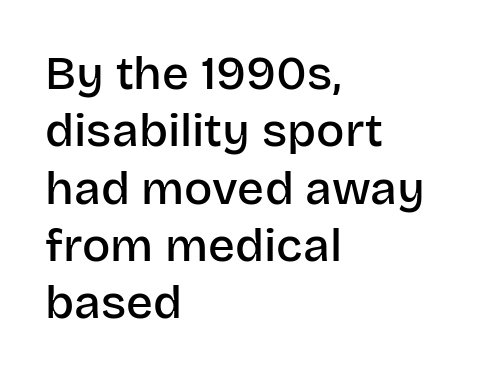
Q: Is the text bold? A: Semi-bold.
Q: Is the text italic (slanted)? A: No, it is upright.
Q: Is the typeface a serif or a sans-serif typeface? A: Sans-serif.
Q: Is the text underlined? A: No.
Q: How is the paragraph aligned? A: Left-aligned.
Q: Is the spacing between letters normal or unusually wide? A: Normal.
Q: Width (condensed, normal, or wide)? A: Normal.
Q: Stroke contrast? A: Low.
Q: x-height? A: Large.
Q: Monospaced? A: No.
